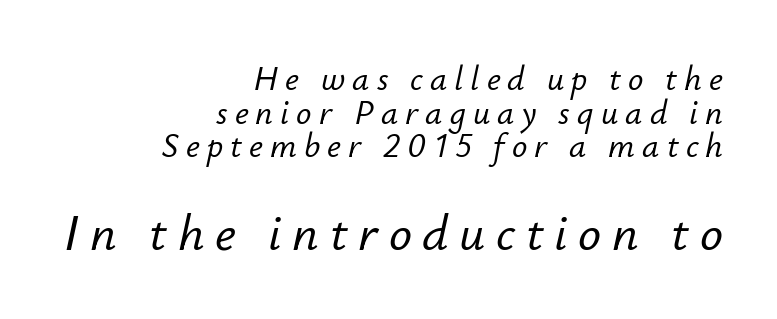
The image shows 51 px text type, italic (leaning right); set right-aligned, tight line spacing (0.99x), unusually wide letter spacing (+0.21 em), not underlined; the second (bottom) block is 1.5x larger; low stroke contrast and a small x-height.
